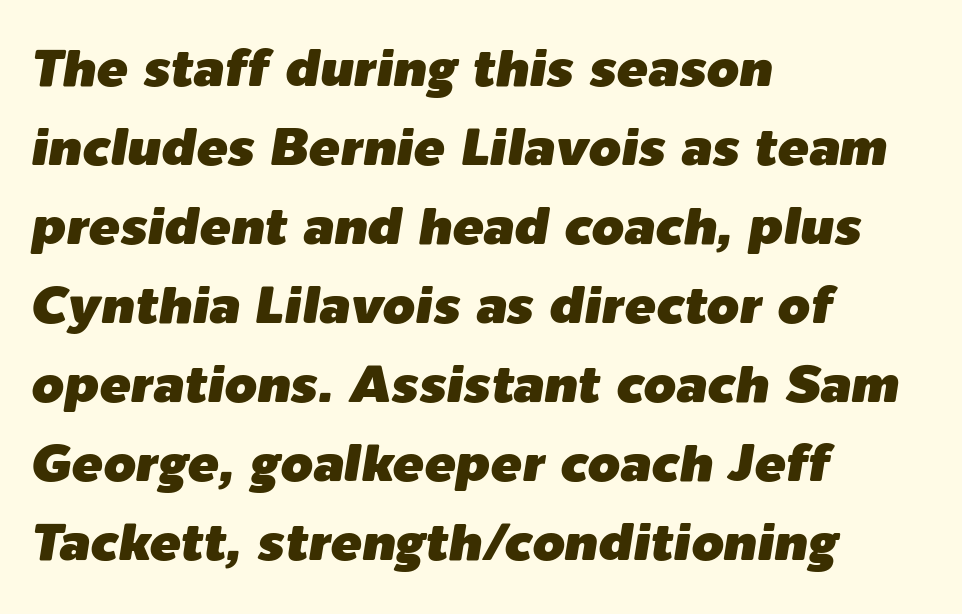
{"italic": "yes", "lean": "right", "slant_degrees": 9, "width": "normal", "stroke_contrast": "low", "x_height": "medium", "monospaced": "no", "underline": "no", "align": "left", "line_spacing": "normal", "line_spacing_ratio": 1.52, "letter_spacing": "normal", "letter_spacing_em": 0.0, "glyph_px": 52}
